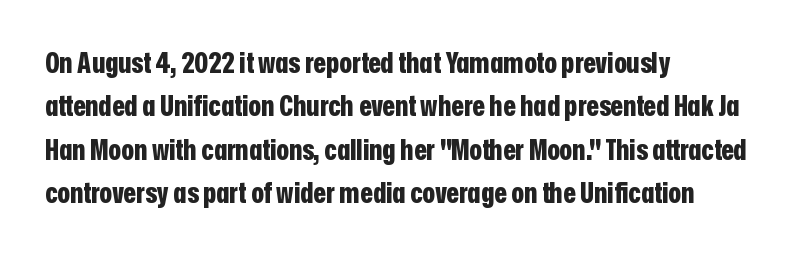
{"serif": "no", "italic": "no", "bold": "yes", "weight": "bold", "width": "condensed", "stroke_contrast": "low", "x_height": "medium", "monospaced": "no", "underline": "no", "align": "left", "line_spacing": "normal", "line_spacing_ratio": 1.5, "letter_spacing": "normal", "letter_spacing_em": 0.0, "glyph_px": 29}
